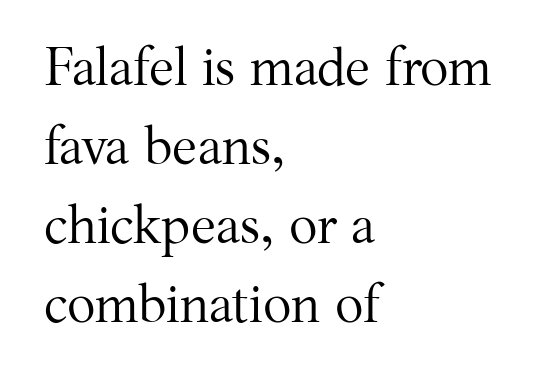
A normal amount of white space separates one row of letters from the next. The glyphs in this specimen are seriffed. Each word holds together tightly as a unit, with standard inter-letter gaps. Horizontal alignment here is leftward, the default for most running prose.
